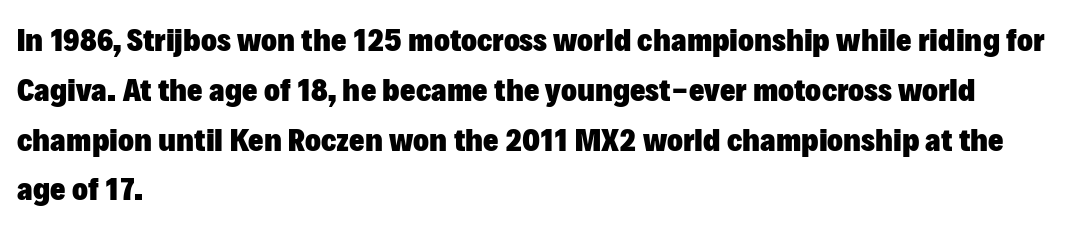
The zone under the glyphs is completely vacant. This block has exactly the height ordinary leading produces. Think of a printed novel: that variable character pitch is what you see here. Posture: vertical. Note: no serifs on the glyphs.
